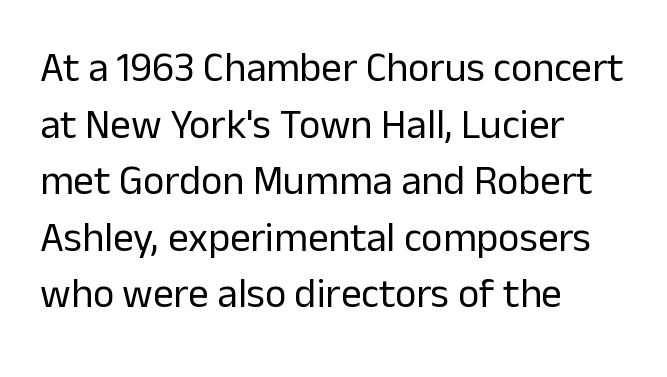
Q: Is the text bold? A: No.
Q: Is the text italic (slanted)? A: No, it is upright.
Q: Is the typeface a serif or a sans-serif typeface? A: Sans-serif.
Q: Is the text underlined? A: No.
Q: How is the paragraph aligned? A: Left-aligned.
Q: Is the spacing between letters normal or unusually wide? A: Normal.
Q: Is the spacing between lines tight, normal or loose? A: Normal.
Q: Width (condensed, normal, or wide)? A: Normal.
Q: Stroke contrast? A: Low.
Q: x-height? A: Medium.
Q: Monospaced? A: No.
